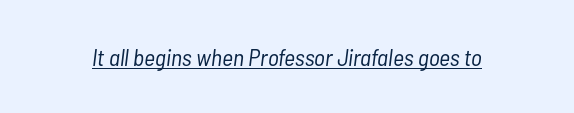
The image shows 24 px text type, italic (leaning right); set normal letter spacing, underlined.
